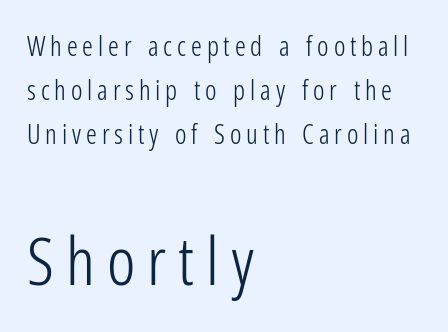
Check the space under the baseline: it is left empty. Serif or sans? Sans — the stroke terminals are bare. Character widths vary here, with narrow letters taking less room than wide ones. Honestly, the row spacing looks completely unremarkable. Every stem runs plumb, perpendicular to the baseline. Whoever set this made the second block the dominant, larger element.
